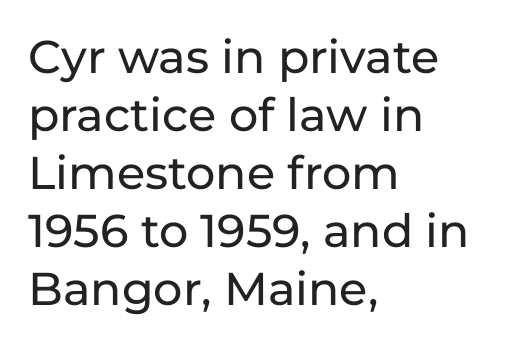
Q: Is the text italic (slanted)? A: No, it is upright.
Q: Is the typeface a serif or a sans-serif typeface? A: Sans-serif.
Q: Is the text underlined? A: No.
Q: How is the paragraph aligned? A: Left-aligned.
Q: Is the spacing between letters normal or unusually wide? A: Normal.
Q: Is the spacing between lines tight, normal or loose? A: Normal.
Q: Width (condensed, normal, or wide)? A: Normal.
Q: Stroke contrast? A: Low.
Q: x-height? A: Medium.
Q: Monospaced? A: No.
